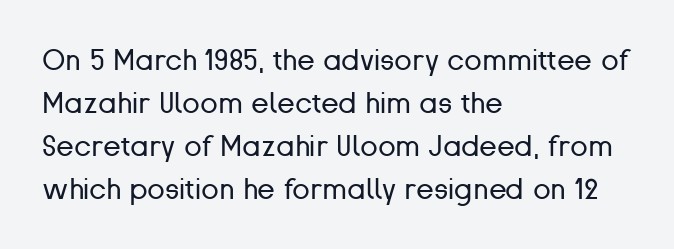
Q: Is the text bold? A: No.
Q: Is the text italic (slanted)? A: No, it is upright.
Q: Is the typeface a serif or a sans-serif typeface? A: Sans-serif.
Q: Is the text underlined? A: No.
Q: How is the paragraph aligned? A: Left-aligned.
Q: Is the spacing between letters normal or unusually wide? A: Normal.
Q: Is the spacing between lines tight, normal or loose? A: Normal.
Q: Width (condensed, normal, or wide)? A: Normal.
Q: Stroke contrast? A: Low.
Q: x-height? A: Medium.
Q: Monospaced? A: No.
